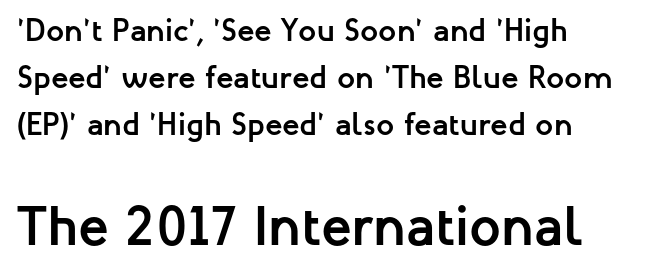
{"serif": "no", "italic": "no", "bold": "yes", "weight": "semibold", "width": "normal", "stroke_contrast": "low", "x_height": "medium", "monospaced": "no", "underline": "no", "align": "left", "line_spacing": "normal", "line_spacing_ratio": 1.47, "letter_spacing": "normal", "letter_spacing_em": 0.0, "larger_block": "second", "size_ratio": 1.75, "glyph_px": 56}
